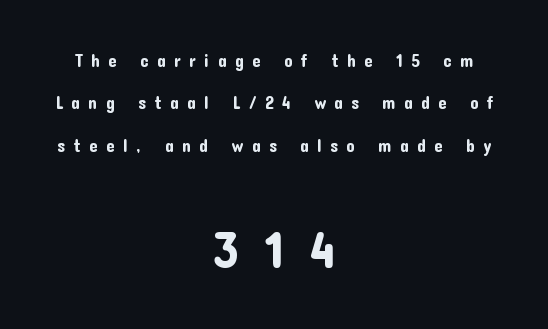
{"serif": "no", "italic": "no", "width": "normal", "stroke_contrast": "low", "x_height": "medium", "monospaced": "no", "underline": "no", "align": "center", "line_spacing": "loose", "line_spacing_ratio": 2.49, "letter_spacing": "wide", "letter_spacing_em": 0.49, "larger_block": "second", "size_ratio": 3.0, "glyph_px": 51}
